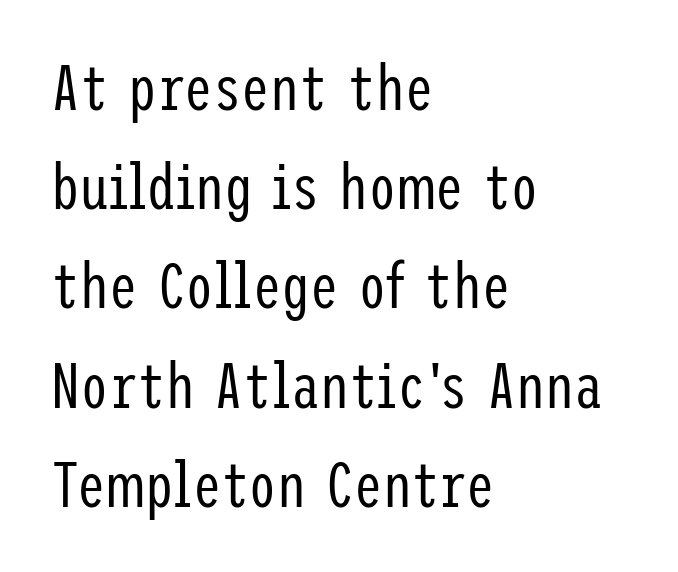
Q: Is the text bold? A: No.
Q: Is the text italic (slanted)? A: No, it is upright.
Q: Is the typeface a serif or a sans-serif typeface? A: Sans-serif.
Q: Is the text underlined? A: No.
Q: How is the paragraph aligned? A: Left-aligned.
Q: Is the spacing between letters normal or unusually wide? A: Normal.
Q: Is the spacing between lines tight, normal or loose? A: Normal.
Q: Width (condensed, normal, or wide)? A: Condensed.
Q: Stroke contrast? A: Low.
Q: x-height? A: Medium.
